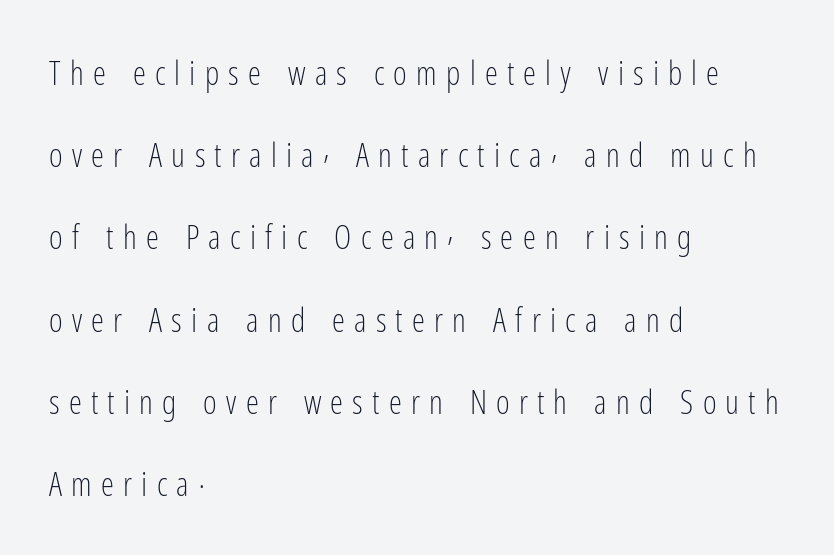
The image shows 33 px light, condensed sans-serif type, upright; set left-aligned, loose line spacing (2.49x), unusually wide letter spacing (+0.28 em), not underlined; low stroke contrast and a medium x-height.
